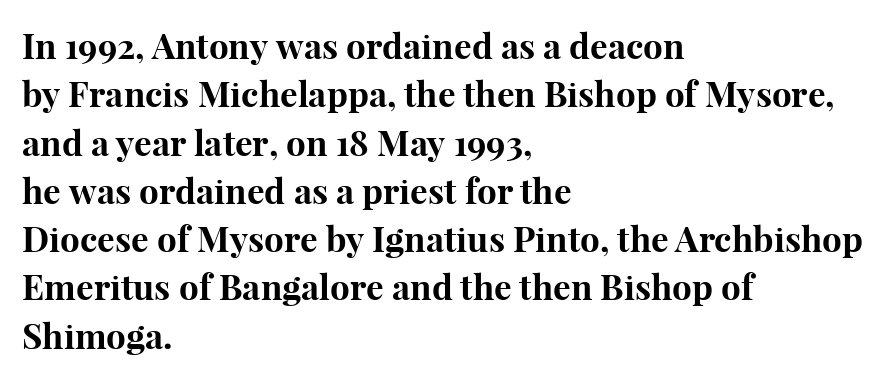
{"serif": "yes", "italic": "no", "bold": "yes", "weight": "bold", "width": "normal", "stroke_contrast": "high", "x_height": "medium", "monospaced": "no", "underline": "no", "align": "left", "line_spacing": "normal", "line_spacing_ratio": 1.38, "letter_spacing": "normal", "letter_spacing_em": 0.0, "glyph_px": 35}
